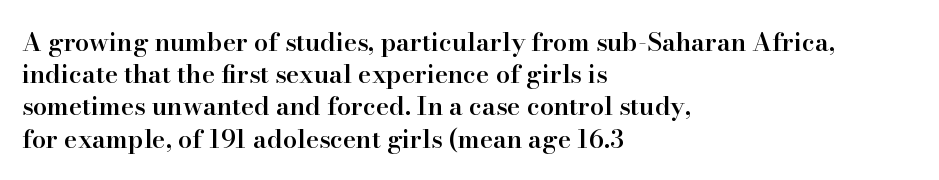
Q: Is the text bold? A: Semi-bold.
Q: Is the text italic (slanted)? A: No, it is upright.
Q: Is the text underlined? A: No.
Q: How is the paragraph aligned? A: Left-aligned.
Q: Is the spacing between letters normal or unusually wide? A: Normal.
Q: Is the spacing between lines tight, normal or loose? A: Normal.
